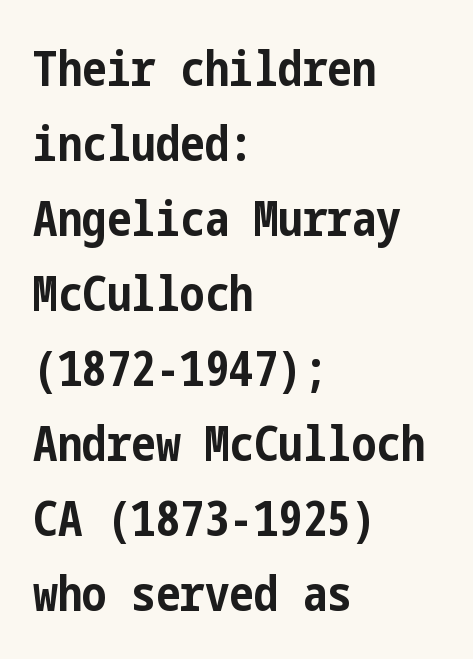
Q: Is the text bold? A: Yes.
Q: Is the text italic (slanted)? A: No, it is upright.
Q: Is the typeface a serif or a sans-serif typeface? A: Sans-serif.
Q: Is the text underlined? A: No.
Q: How is the paragraph aligned? A: Left-aligned.
Q: Is the spacing between letters normal or unusually wide? A: Normal.
Q: Is the spacing between lines tight, normal or loose? A: Normal.
Q: Width (condensed, normal, or wide)? A: Condensed.
Q: Stroke contrast? A: Low.
Q: x-height? A: Medium.
